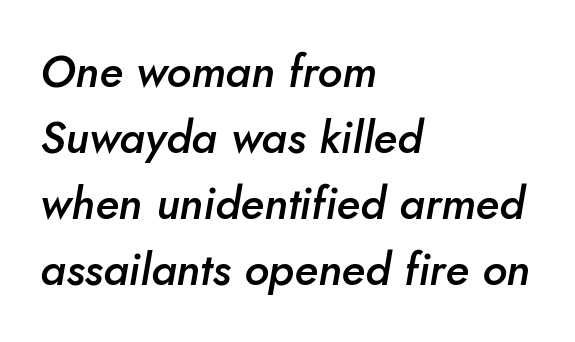
Q: Is the text bold? A: Semi-bold.
Q: Is the text italic (slanted)? A: Yes, it leans right by about 10 degrees.
Q: Is the text underlined? A: No.
Q: How is the paragraph aligned? A: Left-aligned.
Q: Is the spacing between letters normal or unusually wide? A: Normal.
Q: Is the spacing between lines tight, normal or loose? A: Normal.
Q: Width (condensed, normal, or wide)? A: Normal.
Q: Stroke contrast? A: Low.
Q: x-height? A: Small.
Q: Monospaced? A: No.
